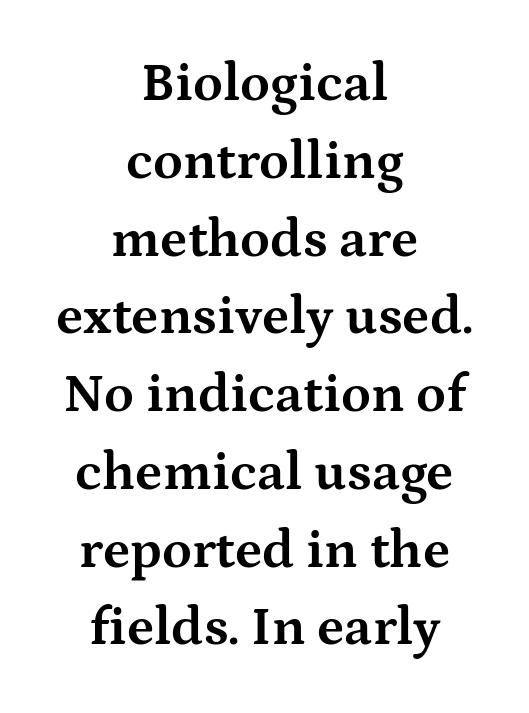
The image shows 54 px bold, wide serif type, upright; set centered, normal line spacing (1.44x), normal letter spacing, not underlined; medium stroke contrast and a medium x-height.
